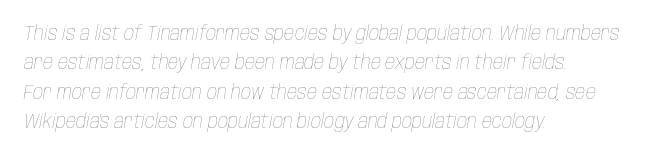
The image shows 20 px text type, italic (leaning right); set left-aligned, normal line spacing (1.47x), normal letter spacing, not underlined.
